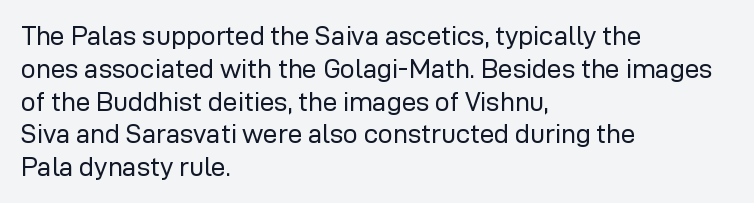
The image shows 26 px text type, upright; set left-aligned, normal line spacing (1.26x), normal letter spacing, not underlined.
